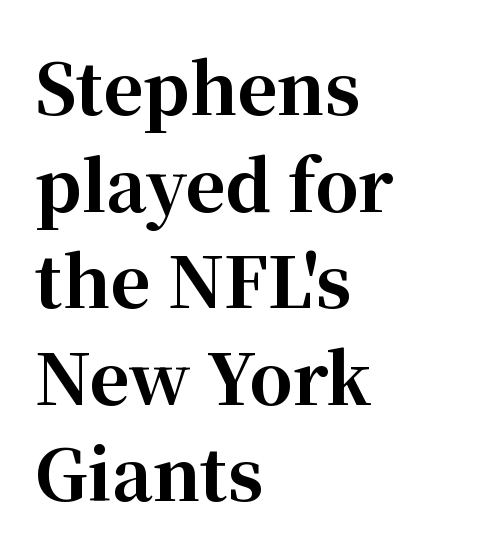
{"serif": "yes", "italic": "no", "bold": "yes", "weight": "bold", "width": "normal", "stroke_contrast": "high", "x_height": "medium", "monospaced": "no", "underline": "no", "align": "left", "line_spacing": "normal", "line_spacing_ratio": 1.4, "letter_spacing": "normal", "letter_spacing_em": 0.0, "glyph_px": 69}
